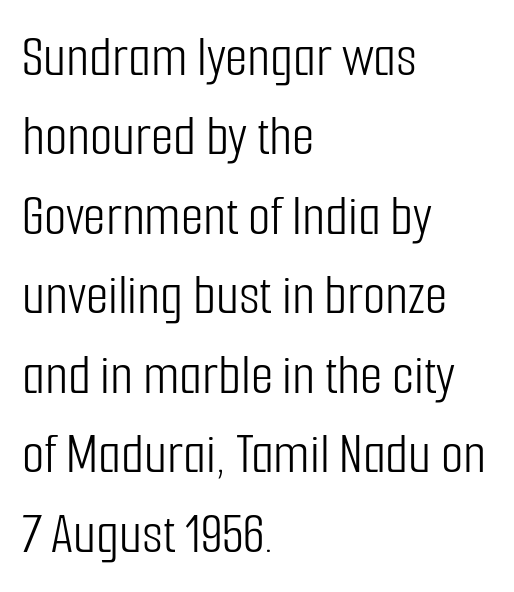
{"serif": "no", "italic": "no", "bold": "no", "weight": "light", "width": "condensed", "stroke_contrast": "low", "x_height": "medium", "monospaced": "no", "underline": "no", "align": "left", "line_spacing": "normal", "line_spacing_ratio": 1.37, "letter_spacing": "normal", "letter_spacing_em": 0.0, "glyph_px": 58}
